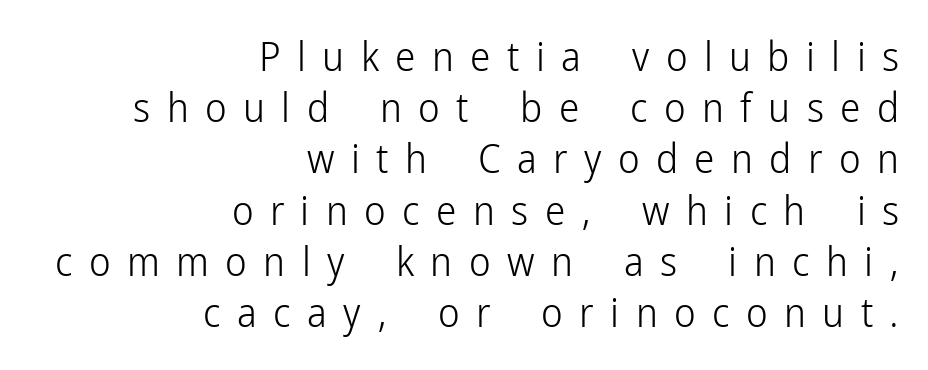
Q: Is the text bold? A: No.
Q: Is the text italic (slanted)? A: No, it is upright.
Q: Is the typeface a serif or a sans-serif typeface? A: Sans-serif.
Q: Is the text underlined? A: No.
Q: How is the paragraph aligned? A: Right-aligned.
Q: Is the spacing between letters normal or unusually wide? A: Unusually wide.
Q: Is the spacing between lines tight, normal or loose? A: Normal.
Q: Width (condensed, normal, or wide)? A: Condensed.
Q: Stroke contrast? A: Low.
Q: x-height? A: Medium.
Q: Monospaced? A: No.
